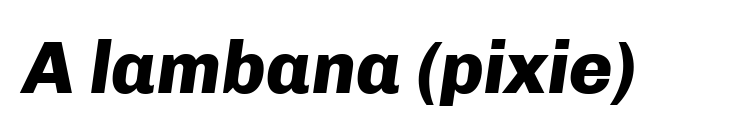
You can tell it's italic because the verticals aren't actually vertical. Rule under the text: the space is simply empty. Do the characters align in a grid? No, the font is proportional. The face used here has the dense, thick strokes of a bold.
